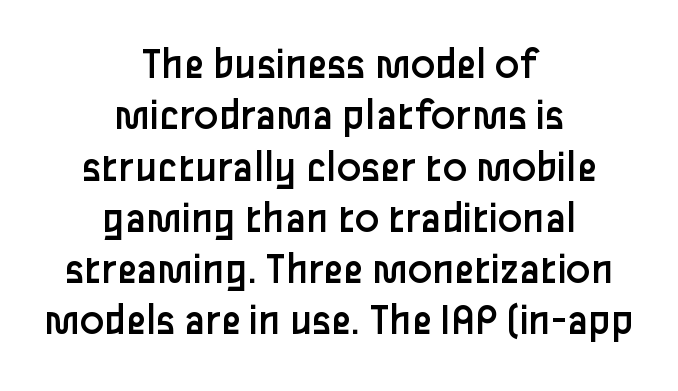
Q: Is the text bold? A: No.
Q: Is the text italic (slanted)? A: No, it is upright.
Q: Is the typeface a serif or a sans-serif typeface? A: Sans-serif.
Q: Is the text underlined? A: No.
Q: How is the paragraph aligned? A: Centered.
Q: Is the spacing between letters normal or unusually wide? A: Normal.
Q: Is the spacing between lines tight, normal or loose? A: Tight.
Q: Width (condensed, normal, or wide)? A: Normal.
Q: Stroke contrast? A: Low.
Q: x-height? A: Medium.
Q: Monospaced? A: No.
